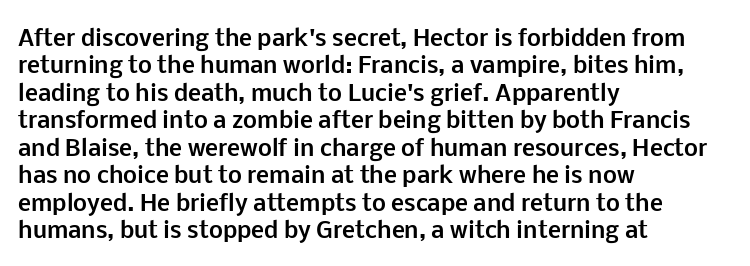
Only glyphs here, with clear space below each row. The type sits square on the baseline with zero lean. Short note: letters normally spaced. Summary of vertical rhythm: regular, with standard interline spacing. Thick stems and heavy bowls — unmistakably bold. Short and long lines alike share a common starting point at left.
